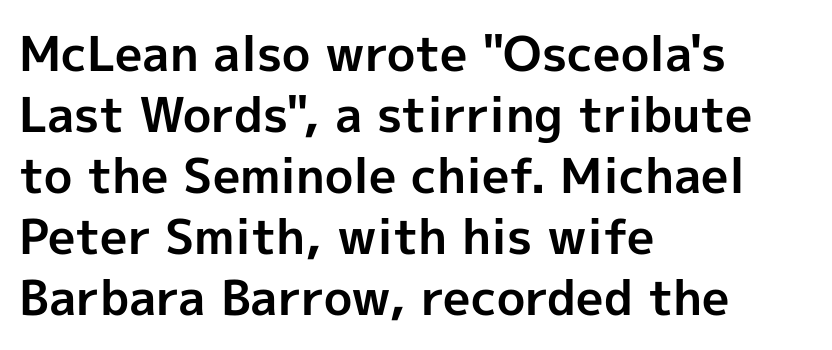
{"serif": "no", "italic": "no", "bold": "yes", "weight": "bold", "width": "normal", "x_height": "medium", "monospaced": "no", "underline": "no", "align": "left", "line_spacing": "normal", "line_spacing_ratio": 1.27, "letter_spacing": "normal", "letter_spacing_em": 0.0, "glyph_px": 48}
